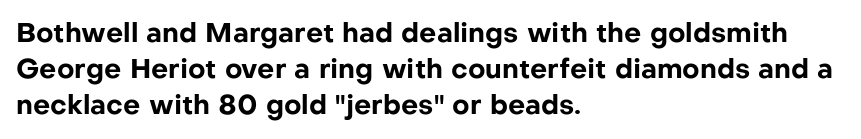
The image shows 27 px bold type, upright; set left-aligned, normal line spacing (1.34x), normal letter spacing, not underlined.
